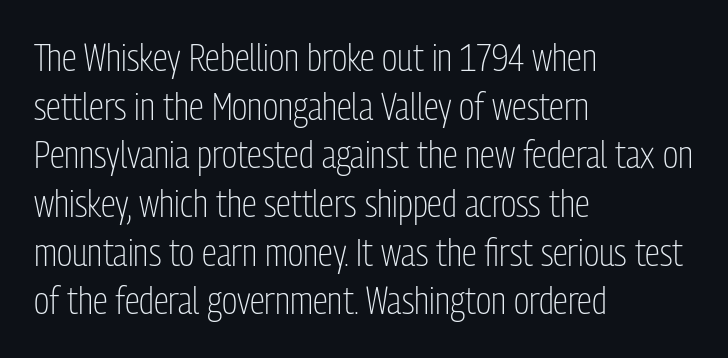
Q: Is the text bold? A: No.
Q: Is the text italic (slanted)? A: No, it is upright.
Q: Is the typeface a serif or a sans-serif typeface? A: Sans-serif.
Q: Is the text underlined? A: No.
Q: How is the paragraph aligned? A: Left-aligned.
Q: Is the spacing between letters normal or unusually wide? A: Normal.
Q: Is the spacing between lines tight, normal or loose? A: Normal.
Q: Width (condensed, normal, or wide)? A: Condensed.
Q: Stroke contrast? A: Low.
Q: x-height? A: Medium.
Q: Monospaced? A: No.
